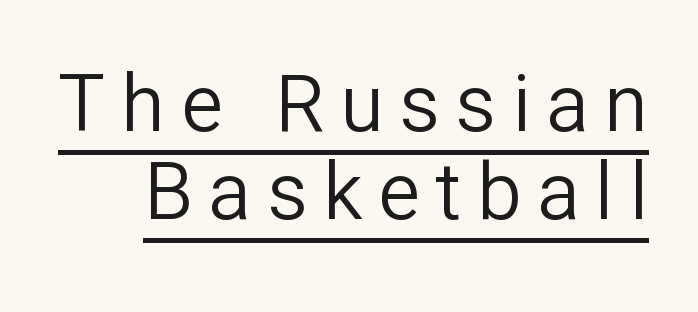
Q: Is the text bold? A: No.
Q: Is the text italic (slanted)? A: No, it is upright.
Q: Is the typeface a serif or a sans-serif typeface? A: Sans-serif.
Q: Is the text underlined? A: Yes.
Q: Is the spacing between letters normal or unusually wide? A: Unusually wide.
Q: Is the spacing between lines tight, normal or loose? A: Tight.
Q: Width (condensed, normal, or wide)? A: Normal.
Q: Stroke contrast? A: Low.
Q: x-height? A: Medium.
Q: Monospaced? A: No.
